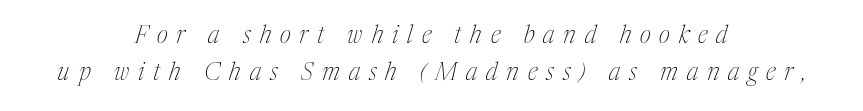
{"italic": "yes", "lean": "right", "slant_degrees": 17, "bold": "no", "underline": "no", "align": "center", "line_spacing": "normal", "line_spacing_ratio": 1.56, "letter_spacing": "wide", "letter_spacing_em": 0.37, "glyph_px": 24}
